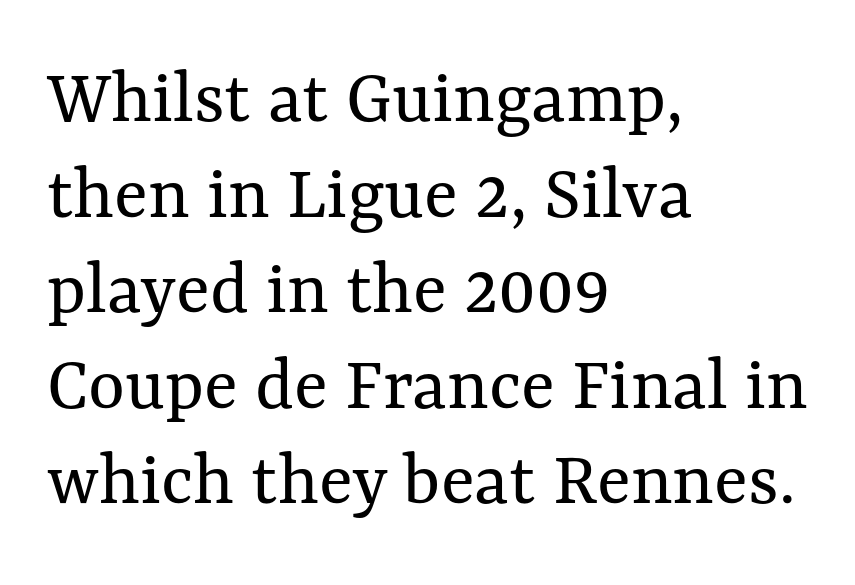
{"italic": "no", "bold": "no", "weight": "regular", "width": "normal", "stroke_contrast": "medium", "x_height": "medium", "monospaced": "no", "underline": "no", "align": "left", "line_spacing_ratio": 1.21, "letter_spacing": "normal", "letter_spacing_em": 0.0, "glyph_px": 79}
